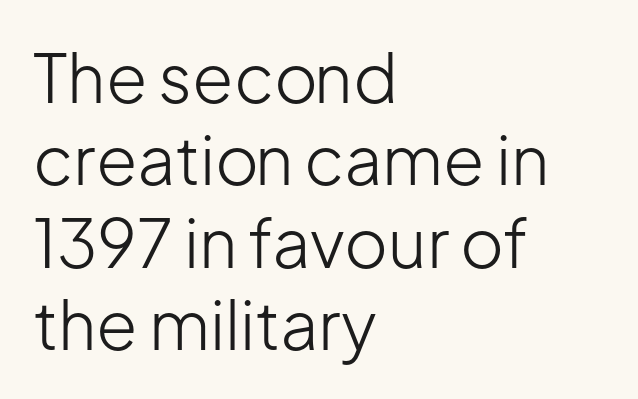
Teacher's note: observe the even left margin — that is flush-left alignment. Is this a fixed-width face? No — the glyphs have proportional, varying widths. Stems and bowls with no extra thickness — not bold. Each row of text sits above clean, open space.
